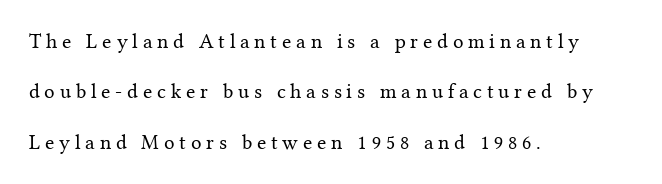
{"italic": "no", "bold": "no", "underline": "no", "align": "left", "line_spacing": "loose", "line_spacing_ratio": 2.4, "letter_spacing": "wide", "letter_spacing_em": 0.23, "glyph_px": 21}
